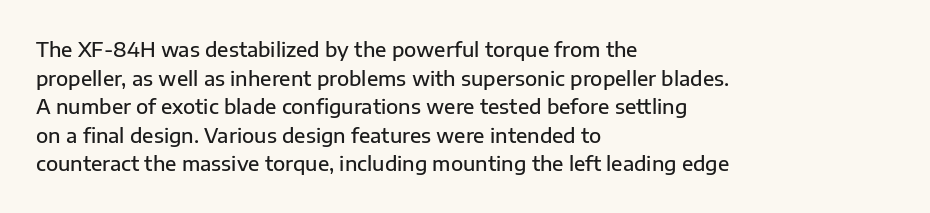
The image shows 20 px text type, upright; set left-aligned, normal line spacing (1.43x), normal letter spacing, not underlined.
